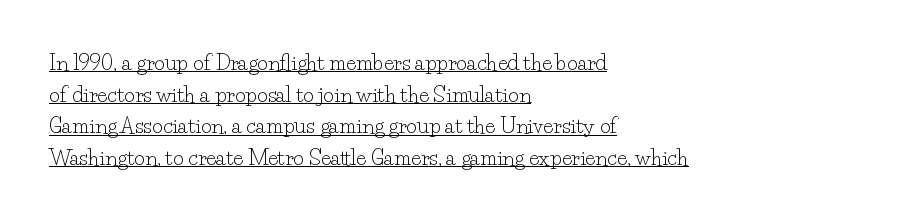
{"italic": "no", "bold": "no", "underline": "yes", "align": "left", "line_spacing": "normal", "line_spacing_ratio": 1.51, "letter_spacing": "normal", "letter_spacing_em": 0.0, "glyph_px": 21}
